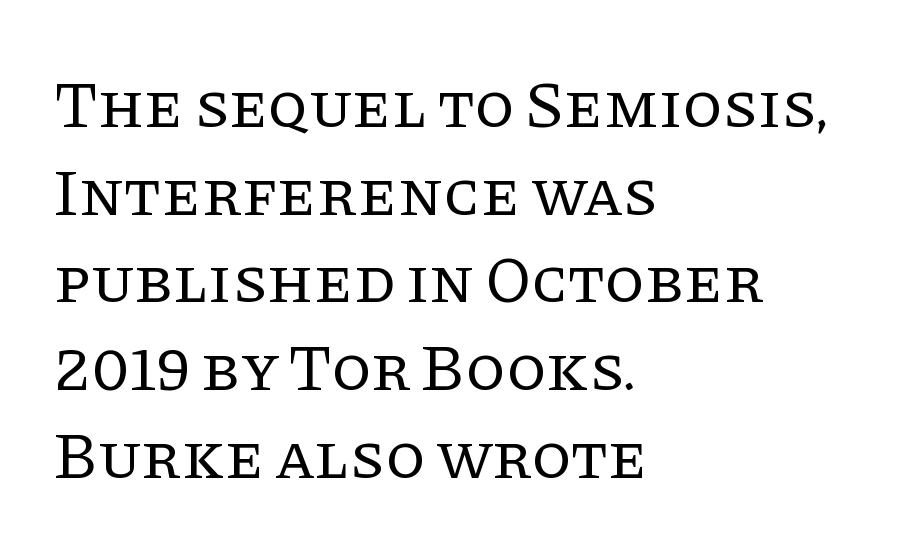
Q: Is the text bold? A: No.
Q: Is the text italic (slanted)? A: No, it is upright.
Q: Is the typeface a serif or a sans-serif typeface? A: Serif.
Q: Is the text underlined? A: No.
Q: How is the paragraph aligned? A: Left-aligned.
Q: Is the spacing between letters normal or unusually wide? A: Normal.
Q: Is the spacing between lines tight, normal or loose? A: Normal.
Q: Width (condensed, normal, or wide)? A: Normal.
Q: Stroke contrast? A: Low.
Q: x-height? A: Large.
Q: Monospaced? A: No.
